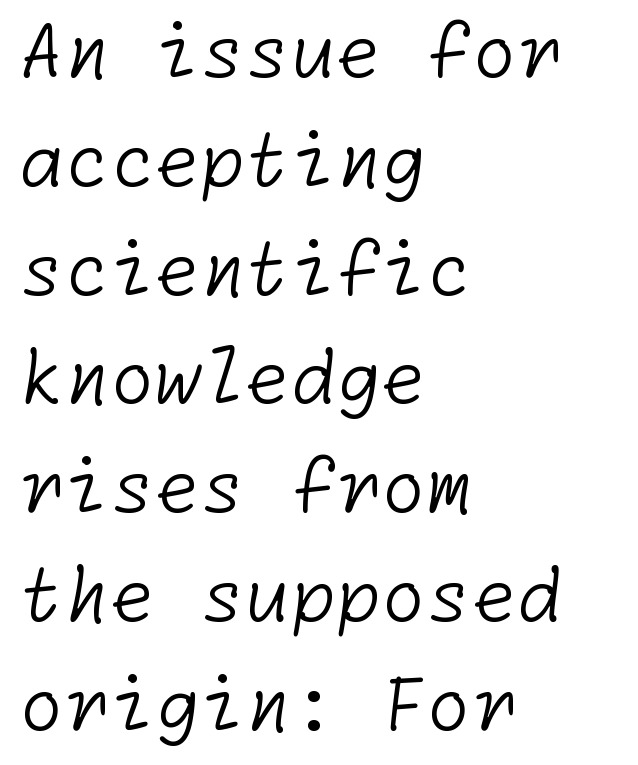
Note: no serifs on the glyphs. Summary of vertical rhythm: regular, with standard interline spacing. Horizontally, the lines are justified to the leading edge only. The space beneath each line is pristine and unruled. Stem width sits at or under what a default text font uses.
